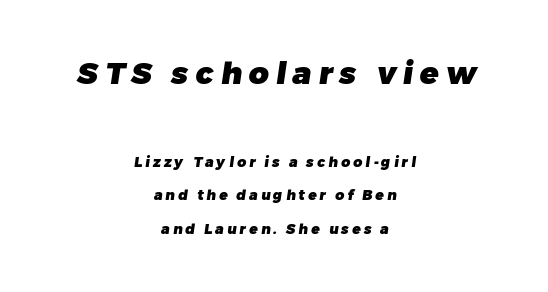
Q: Is the text bold? A: Yes.
Q: Is the typeface a serif or a sans-serif typeface? A: Sans-serif.
Q: Is the text underlined? A: No.
Q: How is the paragraph aligned? A: Centered.
Q: Is the spacing between letters normal or unusually wide? A: Unusually wide.
Q: Is the spacing between lines tight, normal or loose? A: Loose.
Q: Which block of text is set in a larger size, the first (top) or the second (bottom)? A: The first (top) one.
Q: Width (condensed, normal, or wide)? A: Normal.
Q: Stroke contrast? A: Low.
Q: x-height? A: Medium.
Q: Monospaced? A: No.
